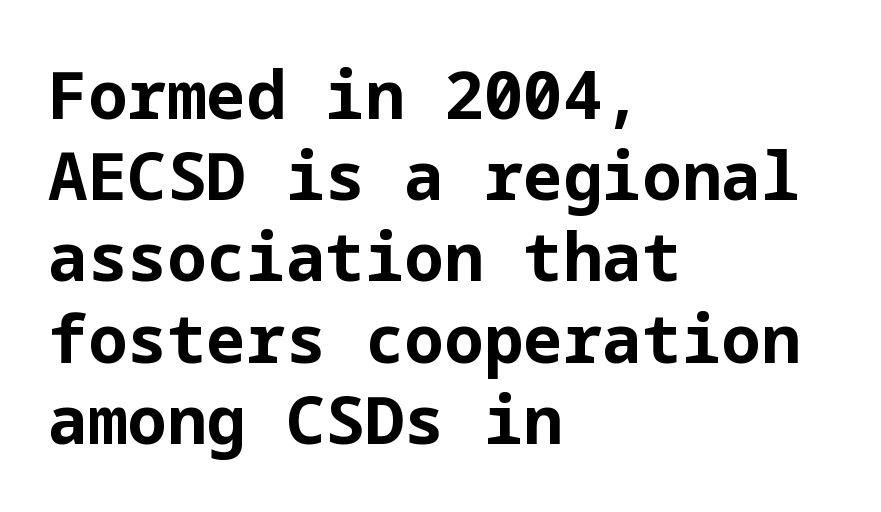
The image shows 66 px bold sans-serif type, upright; set left-aligned, line spacing 1.23x, normal letter spacing, not underlined; low stroke contrast and a medium x-height.
